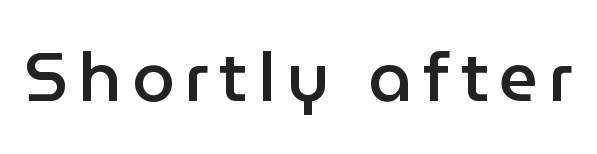
Q: Is the text bold? A: Semi-bold.
Q: Is the text italic (slanted)? A: No, it is upright.
Q: Is the typeface a serif or a sans-serif typeface? A: Sans-serif.
Q: Is the text underlined? A: No.
Q: Width (condensed, normal, or wide)? A: Normal.
Q: Stroke contrast? A: Low.
Q: x-height? A: Medium.
Q: Monospaced? A: No.
